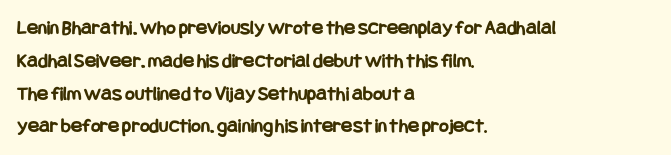
Weight check: bold — yes, fully. This rendering features lettering with no underline. This is the regular roman posture of the typeface. Is there much room between lines? A standard amount, neither cramped nor airy. No extra tracking has been applied to these lines. The rag falls on the right side of this text block.
